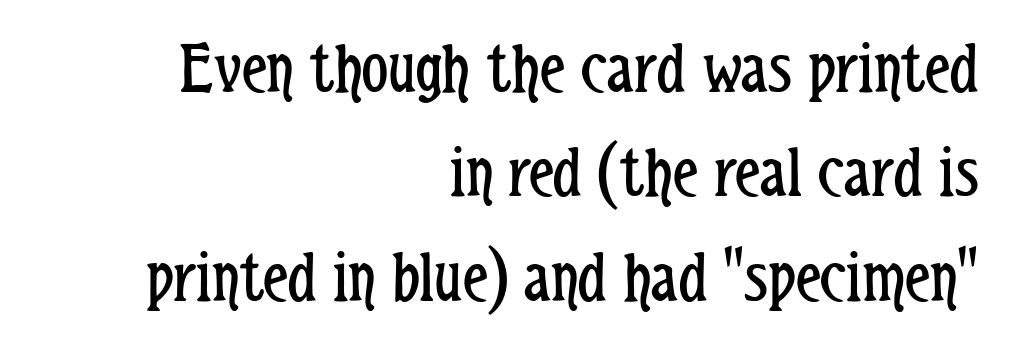
The passage shown is typed in a proportional face where columns would drift. The text was rendered using a sans face with plain stroke endings. One glance says typical: line gaps are just what's usual. The baseline area is clear. Characters follow at the spacing the type designer built in.
